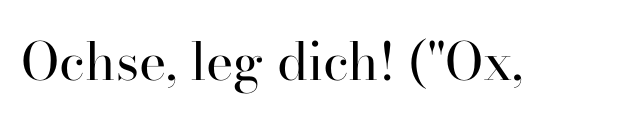
Q: Is the text bold? A: No.
Q: Is the text italic (slanted)? A: No, it is upright.
Q: Is the typeface a serif or a sans-serif typeface? A: Serif.
Q: Is the text underlined? A: No.
Q: Is the spacing between letters normal or unusually wide? A: Normal.
Q: Width (condensed, normal, or wide)? A: Normal.
Q: Stroke contrast? A: High.
Q: x-height? A: Small.
Q: Monospaced? A: No.
